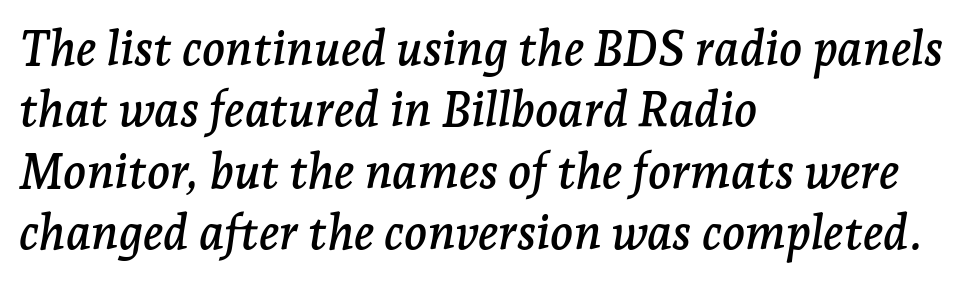
Glyph-to-glyph distance matches everyday printed text. These lines are composed in type with serifs. Clear beneath every line of the passage. Compared with ordinary roman type, these characters are visibly tilted.
